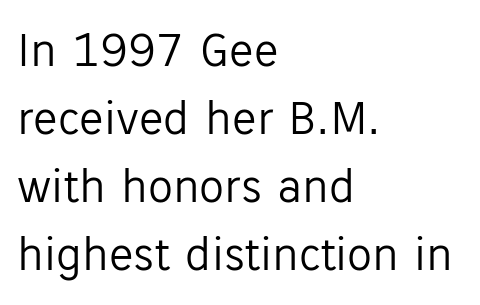
Successive baselines arrive at the customary interval. Proportional: the letters do not fall into vertical columns. The paragraph shown leans on its left margin. Ordinary non-slanted type is in use. Stems and bowls with no extra thickness — not bold. Honestly, there is no underline to notice here at all.
